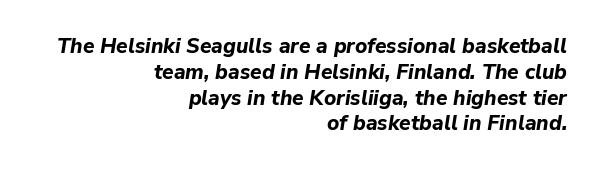
The image shows 21 px bold type, italic (leaning right); set right-aligned, line spacing 1.23x, normal letter spacing, not underlined.
